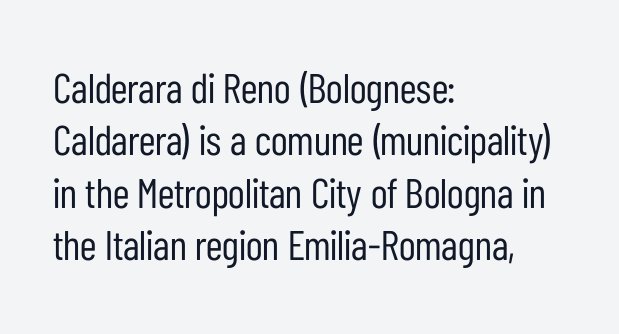
The typeface has the unassuming heft of standard copy or less. The rendering uses natural spacing where letterforms have individual widths. In terms of leading, this rendering sits right in the middle. The glyphs are unaccompanied by any horizontal stroke below them. Look at the bottom of the vertical strokes: they stop flat, with no serifs. If you drew a line through each stem, it would be perfectly vertical.
